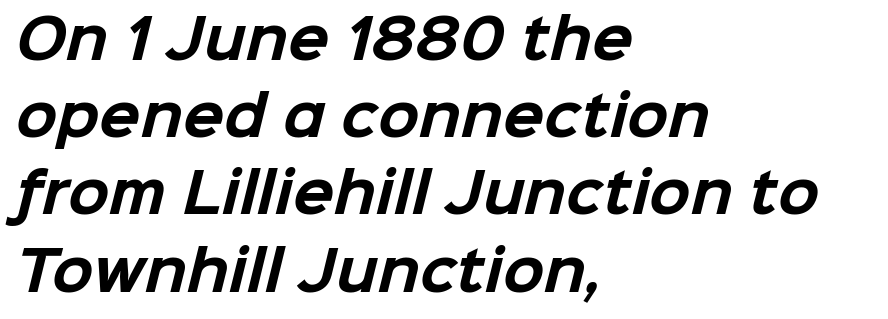
{"serif": "no", "bold": "yes", "weight": "bold", "width": "normal", "stroke_contrast": "low", "x_height": "medium", "monospaced": "no", "underline": "no", "align": "left", "line_spacing": "normal", "line_spacing_ratio": 1.43, "letter_spacing": "normal", "letter_spacing_em": 0.0, "glyph_px": 54}
